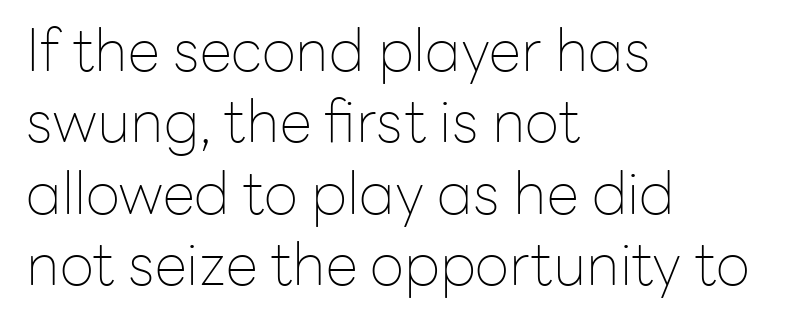
The image shows 59 px thin sans-serif type, upright; set left-aligned, line spacing 1.21x, normal letter spacing, not underlined; low stroke contrast and a medium x-height.
